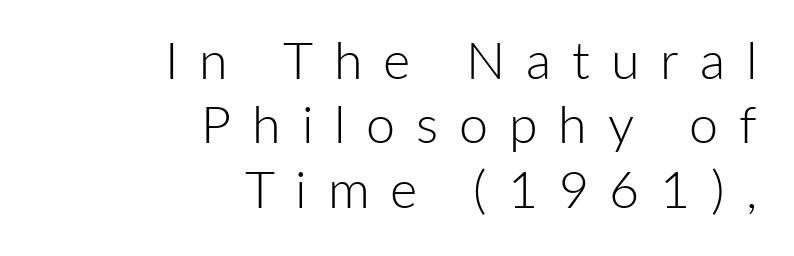
{"serif": "no", "italic": "no", "bold": "no", "weight": "light", "width": "normal", "stroke_contrast": "low", "x_height": "medium", "monospaced": "no", "underline": "no", "align": "right", "line_spacing_ratio": 1.24, "letter_spacing": "wide", "letter_spacing_em": 0.4, "glyph_px": 52}
